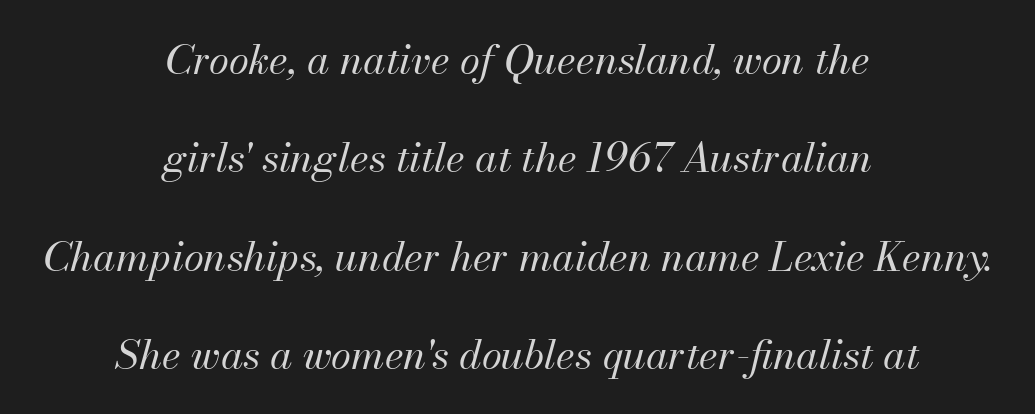
{"italic": "yes", "lean": "right", "slant_degrees": 13, "bold": "no", "weight": "regular", "width": "normal", "stroke_contrast": "medium", "x_height": "small", "monospaced": "no", "underline": "no", "align": "center", "line_spacing": "loose", "line_spacing_ratio": 2.4, "letter_spacing": "normal", "letter_spacing_em": 0.0, "glyph_px": 41}
